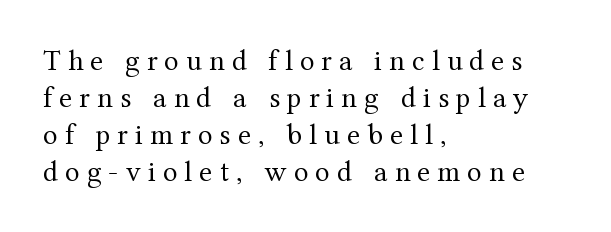
The image shows 30 px regular-weight serif type, upright; set left-aligned, line spacing 1.23x, unusually wide letter spacing (+0.24 em), not underlined; medium stroke contrast and a medium x-height.
